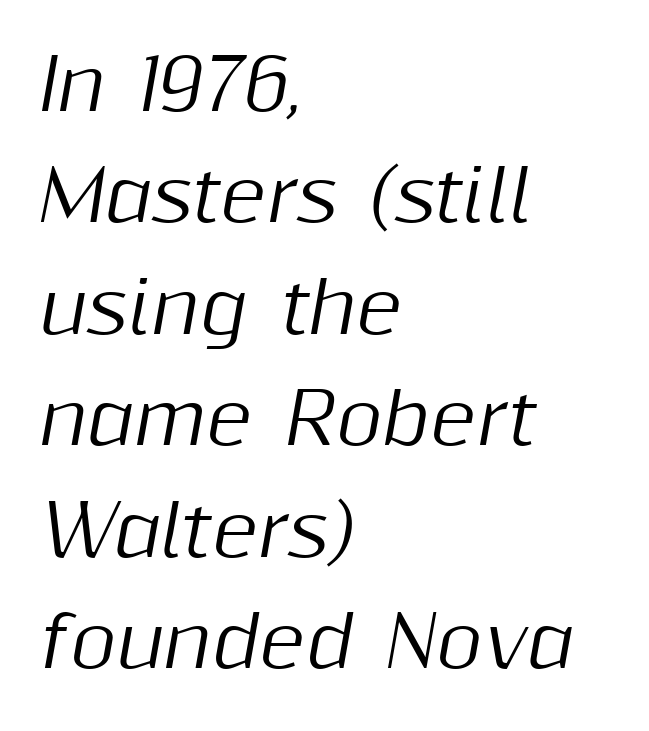
The image shows 71 px text type, italic (leaning right); set left-aligned, normal line spacing (1.57x), normal letter spacing, not underlined; medium stroke contrast and a medium x-height.
